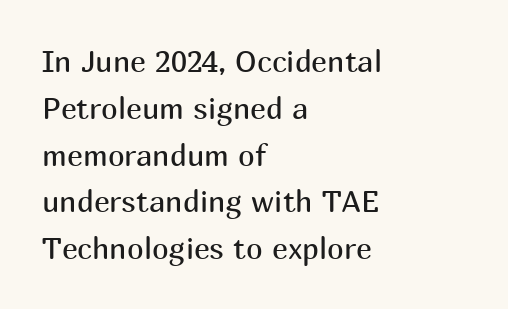
The specimen reads as upright at a glance. Is there much room between lines? A standard amount, neither cramped nor airy. In terms of letterspacing, this is plain default setting. The passage shown is typed in a proportional face where columns would drift. Observe the absence of serifs on each vertical stroke in this sample. These lines are set flush left with a ragged right edge.
